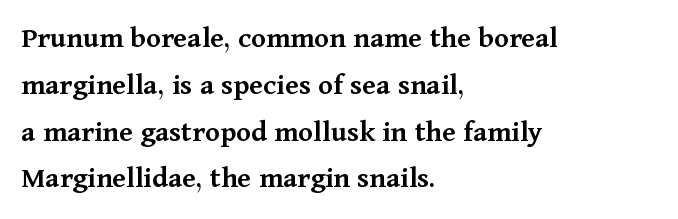
{"serif": "yes", "italic": "no", "bold": "semi", "weight": "semibold", "width": "normal", "stroke_contrast": "medium", "x_height": "medium", "monospaced": "no", "underline": "no", "align": "left", "line_spacing": "normal", "line_spacing_ratio": 1.51, "letter_spacing": "normal", "letter_spacing_em": 0.0, "glyph_px": 31}
